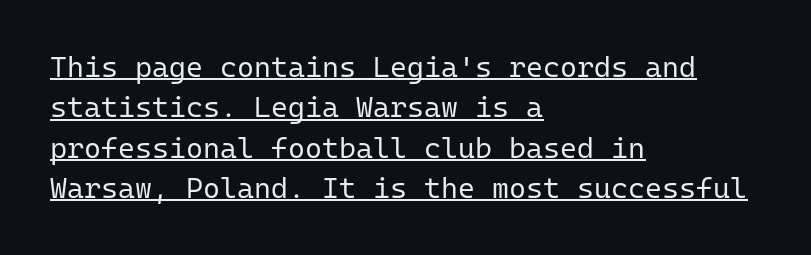
{"serif": "no", "italic": "no", "bold": "no", "weight": "regular", "width": "normal", "stroke_contrast": "low", "x_height": "medium", "monospaced": "yes", "underline": "yes", "align": "left", "line_spacing": "normal", "line_spacing_ratio": 1.39, "letter_spacing": "normal", "letter_spacing_em": 0.0, "glyph_px": 29}
